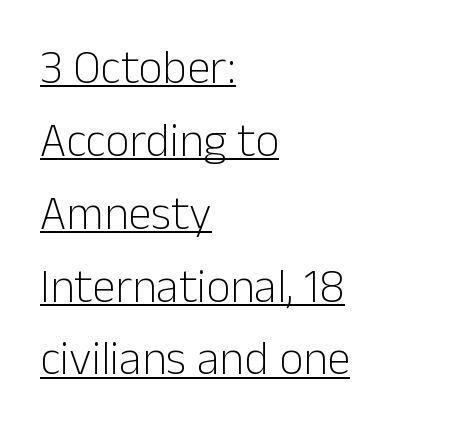
{"serif": "no", "italic": "no", "bold": "no", "weight": "light", "width": "normal", "stroke_contrast": "low", "x_height": "medium", "monospaced": "no", "underline": "yes", "align": "left", "line_spacing": "normal", "line_spacing_ratio": 1.55, "letter_spacing": "normal", "letter_spacing_em": 0.0, "glyph_px": 47}
